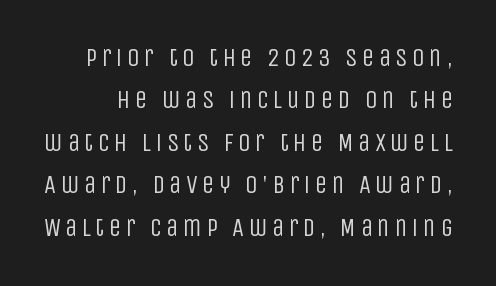
{"italic": "no", "bold": "no", "underline": "no", "line_spacing": "normal", "line_spacing_ratio": 1.7, "glyph_px": 25}
